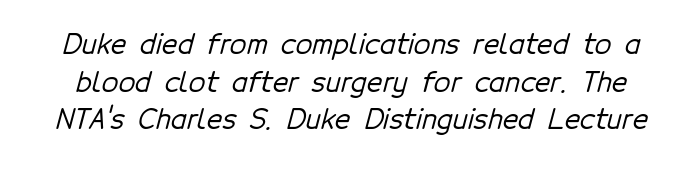
{"underline": "no", "line_spacing": "normal", "line_spacing_ratio": 1.39, "letter_spacing": "normal", "letter_spacing_em": 0.0, "glyph_px": 27}
